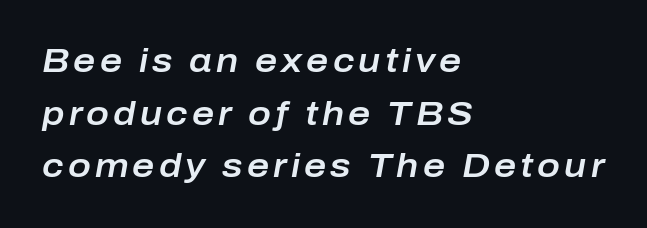
Q: Is the text italic (slanted)? A: Yes, it leans right by about 10 degrees.
Q: Is the text underlined? A: No.
Q: How is the paragraph aligned? A: Left-aligned.
Q: Is the spacing between lines tight, normal or loose? A: Normal.
Q: Width (condensed, normal, or wide)? A: Normal.
Q: Stroke contrast? A: Low.
Q: x-height? A: Medium.
Q: Monospaced? A: No.
